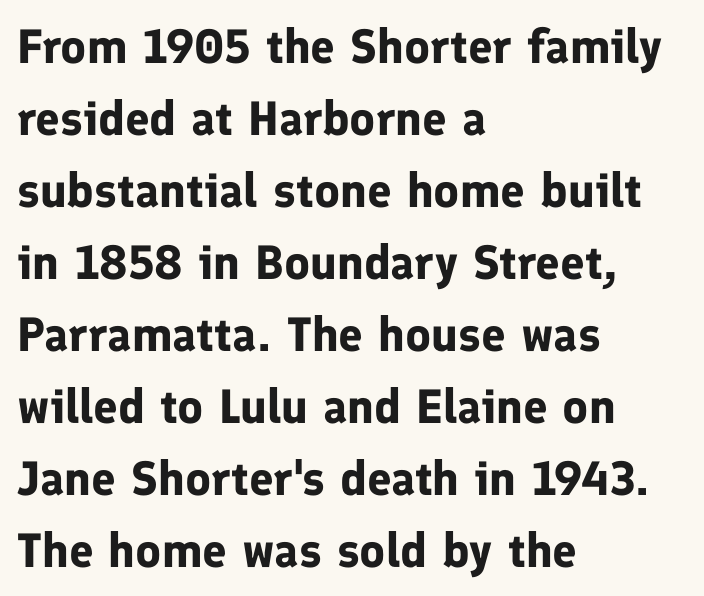
{"serif": "no", "italic": "no", "bold": "yes", "weight": "bold", "width": "normal", "stroke_contrast": "low", "x_height": "medium", "monospaced": "no", "underline": "no", "align": "left", "line_spacing": "normal", "line_spacing_ratio": 1.5, "letter_spacing": "normal", "letter_spacing_em": 0.0, "glyph_px": 48}
